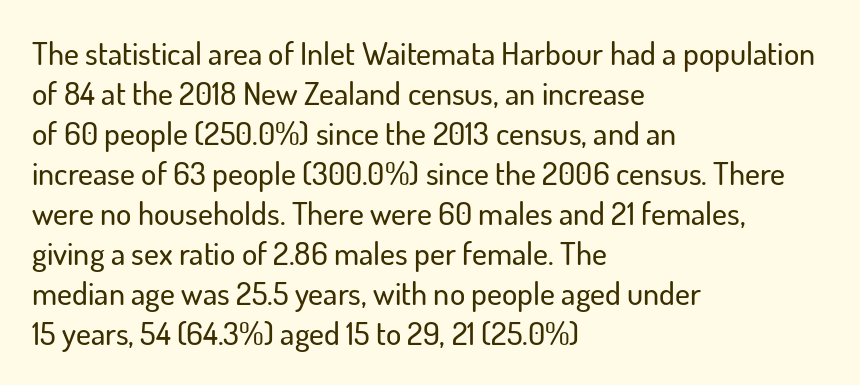
{"serif": "no", "italic": "no", "width": "normal", "stroke_contrast": "low", "x_height": "small", "monospaced": "no", "underline": "no", "align": "left", "line_spacing": "normal", "line_spacing_ratio": 1.25, "letter_spacing": "normal", "letter_spacing_em": 0.0, "glyph_px": 32}
